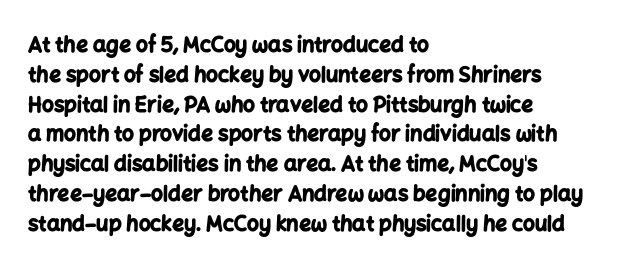
A bare baseline throughout the passage. Heavy-handed strokes throughout: this text is bold. Style check: upright. The setting favours the left margin, as ordinary paragraphs usually do. How are the letters spaced? Ordinarily, with no added tracking.
